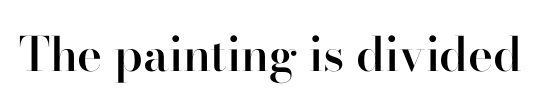
The image shows 47 px semibold serif type, upright; set normal letter spacing, not underlined; high stroke contrast and a small x-height.
